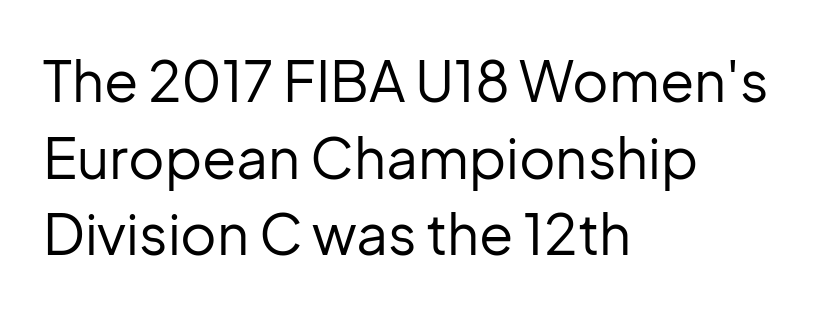
Visually the block forms a straight wall on the left and a jagged coastline on the right. The rendering shows plain stroke endings on the letterforms — a sans-serif design. Every stem runs plumb, perpendicular to the baseline. Whoever set this chose a conventional vertical rhythm. Letters rest on an invisible, unmarked baseline.
